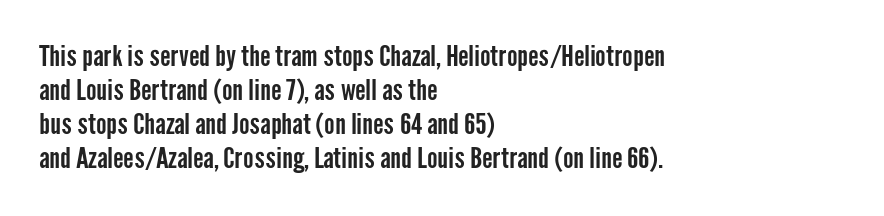
Q: Is the text italic (slanted)? A: No, it is upright.
Q: Is the typeface a serif or a sans-serif typeface? A: Sans-serif.
Q: Is the text underlined? A: No.
Q: How is the paragraph aligned? A: Left-aligned.
Q: Is the spacing between letters normal or unusually wide? A: Normal.
Q: Width (condensed, normal, or wide)? A: Condensed.
Q: Stroke contrast? A: Low.
Q: x-height? A: Medium.
Q: Monospaced? A: No.
